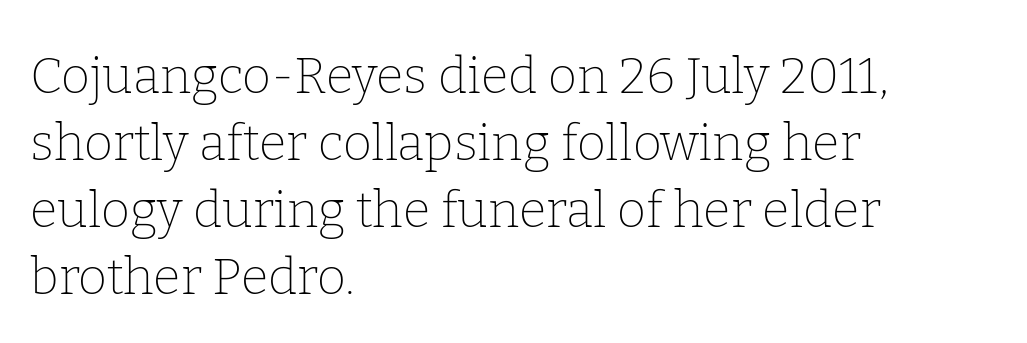
No extra ink here — the face is not bold. This is the regular roman posture of the typeface. Looks like regular typesetting: each glyph gets only the width it needs. In terms of leading, this rendering sits right in the middle.
